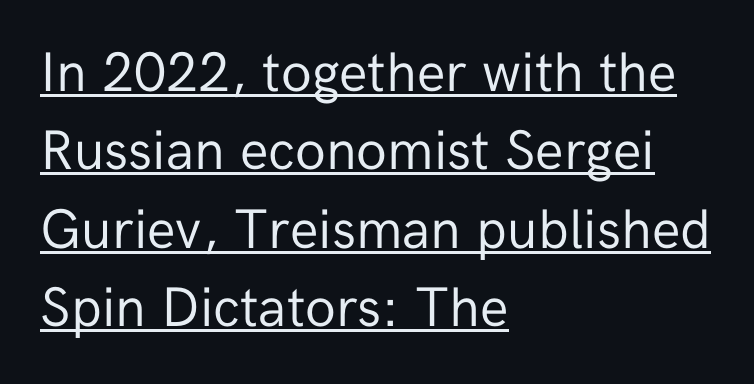
The image shows 56 px regular-weight sans-serif type, upright; set left-aligned, normal line spacing (1.4x), normal letter spacing, underlined; low stroke contrast and a medium x-height.
